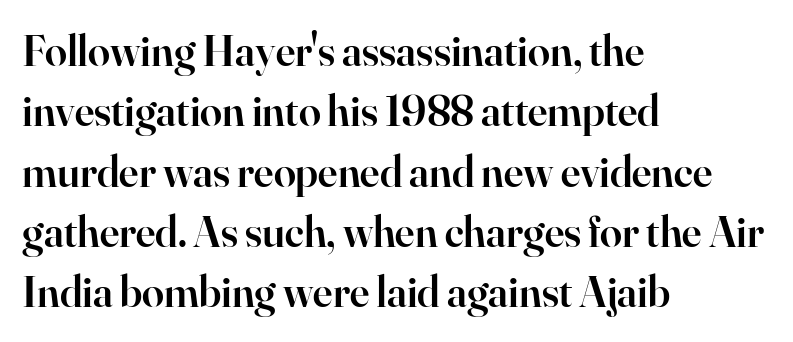
Q: Is the text bold? A: Semi-bold.
Q: Is the text italic (slanted)? A: No, it is upright.
Q: Is the typeface a serif or a sans-serif typeface? A: Serif.
Q: Is the text underlined? A: No.
Q: How is the paragraph aligned? A: Left-aligned.
Q: Is the spacing between letters normal or unusually wide? A: Normal.
Q: Is the spacing between lines tight, normal or loose? A: Normal.
Q: Width (condensed, normal, or wide)? A: Normal.
Q: Stroke contrast? A: High.
Q: x-height? A: Small.
Q: Monospaced? A: No.
